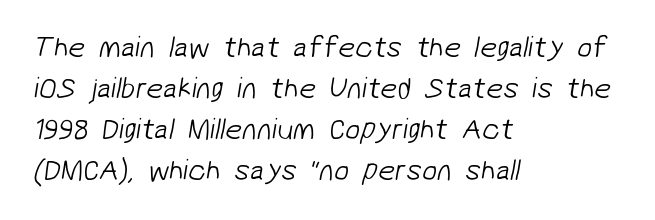
The letters advance in unequal steps, a hallmark of proportional type. Unlike a traditional serif, this face leaves its strokes unadorned. The line texture is even and compact thanks to regular tracking. Reading down the column, the eye jumps a familiar distance to each next line. Lines of text with bare space underneath. Line starts are locked; line ends wander.
